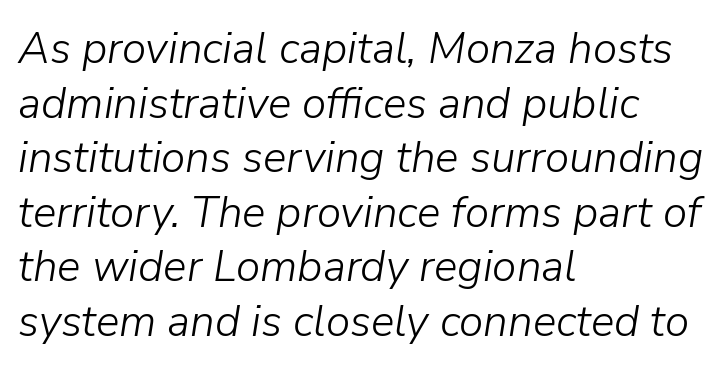
Italic? Definitely — the glyphs are oblique. Check under the words: just untouched page. Do the characters align in a grid? No, the font is proportional. Words appear dense and cohesive because spacing is normal. The cut favours lightness, reaching ordinary text weight at its darkest.
